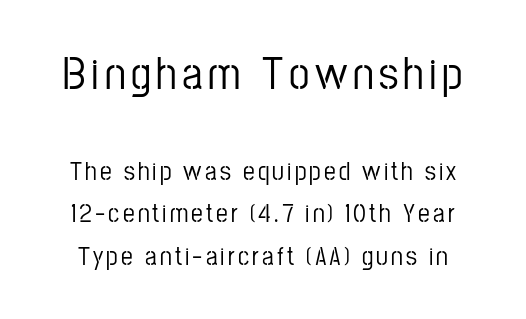
The image shows 46 px condensed sans-serif type, upright; set normal line spacing (1.63x), not underlined; the first (top) block is 1.77x larger; low stroke contrast and a medium x-height.
